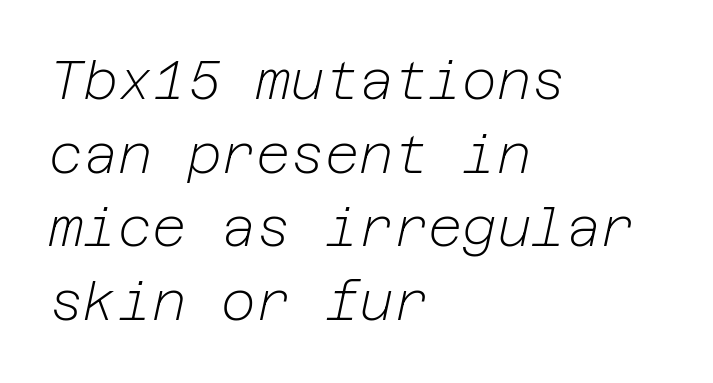
{"italic": "yes", "lean": "right", "slant_degrees": 12, "bold": "no", "weight": "light", "width": "normal", "stroke_contrast": "low", "x_height": "medium", "underline": "no", "align": "left", "line_spacing": "normal", "line_spacing_ratio": 1.39, "letter_spacing": "normal", "letter_spacing_em": 0.0, "glyph_px": 53}
